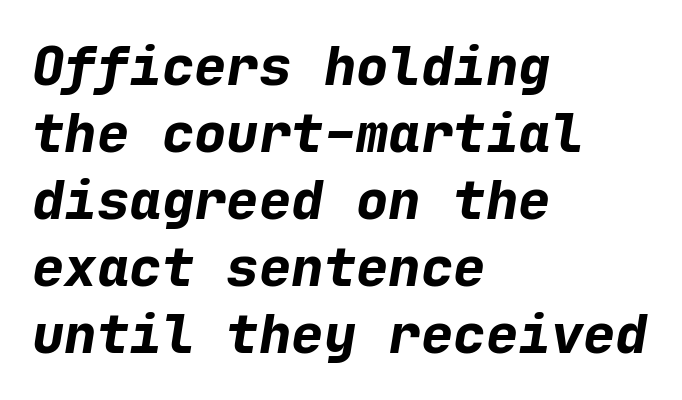
Q: Is the text bold? A: Yes.
Q: Is the text italic (slanted)? A: Yes, it leans right by about 9 degrees.
Q: Is the text underlined? A: No.
Q: How is the paragraph aligned? A: Left-aligned.
Q: Is the spacing between letters normal or unusually wide? A: Normal.
Q: Width (condensed, normal, or wide)? A: Normal.
Q: Stroke contrast? A: Low.
Q: x-height? A: Medium.
Q: Monospaced? A: Yes.
